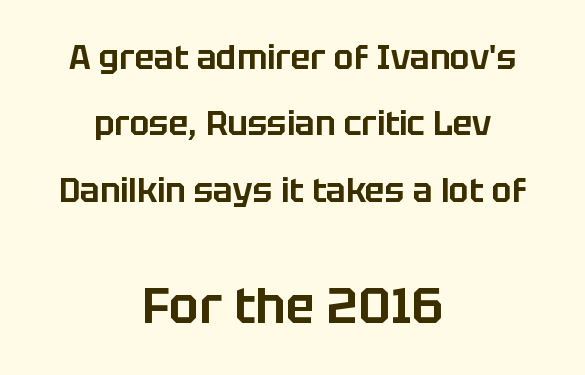
The image shows 49 px sans-serif type, upright; set centered, loose line spacing (2.01x), normal letter spacing, not underlined; the second (bottom) block is 1.48x larger; low stroke contrast and a large x-height.
